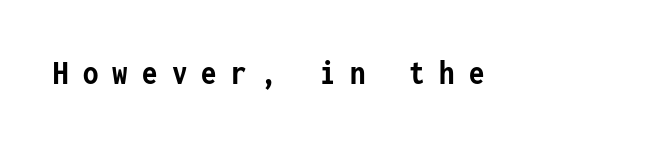
{"serif": "no", "italic": "no", "bold": "yes", "weight": "semibold", "width": "condensed", "stroke_contrast": "low", "x_height": "medium", "monospaced": "yes", "underline": "no", "letter_spacing": "wide", "letter_spacing_em": 0.41, "glyph_px": 35}
